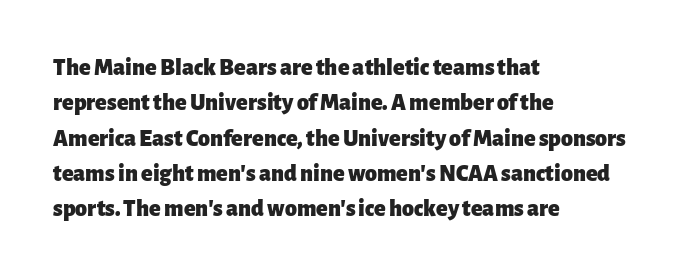
Q: Is the text bold? A: Yes.
Q: Is the text italic (slanted)? A: No, it is upright.
Q: Is the text underlined? A: No.
Q: How is the paragraph aligned? A: Left-aligned.
Q: Is the spacing between letters normal or unusually wide? A: Normal.
Q: Is the spacing between lines tight, normal or loose? A: Normal.
